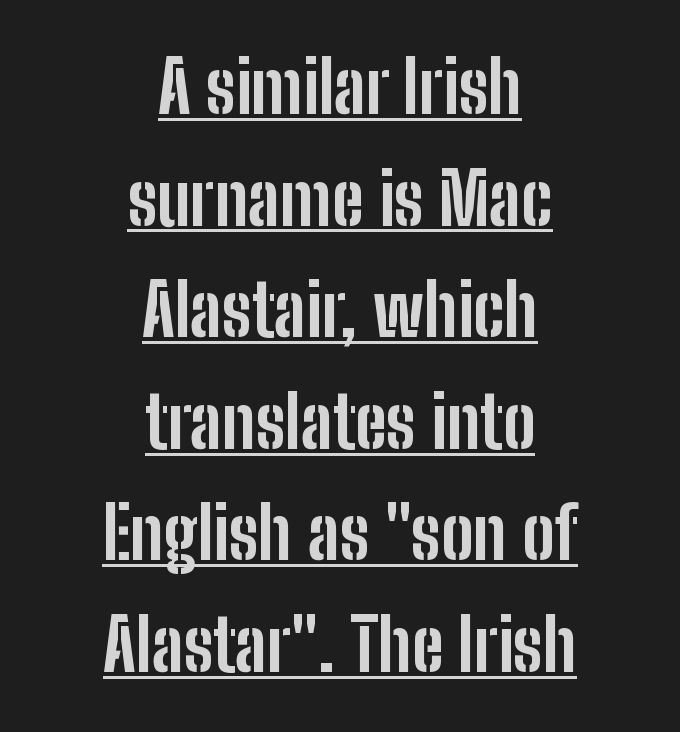
The image shows 72 px bold, condensed sans-serif type, upright; set centered, normal line spacing (1.55x), normal letter spacing, underlined; low stroke contrast and a medium x-height.
